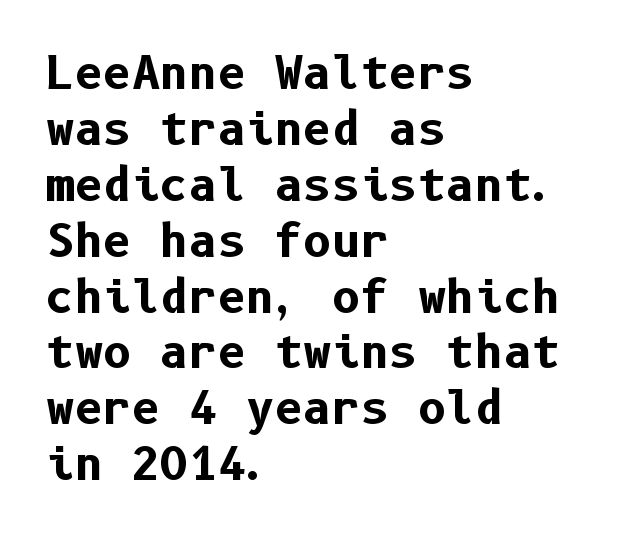
You can tell it's not italic because the verticals are truly vertical. Evenly set lines give the paragraph a standard silhouette. Descenders are the only things crossing below the line. In CSS terms this would be text-align: left. These lines keep a tight, regular rhythm from letter to letter. Is the type bold? Yes — the strokes are clearly thick and heavy.
